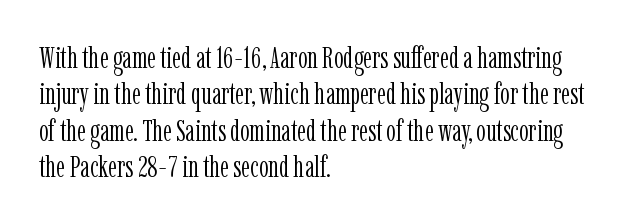
The image shows 30 px light, condensed serif type, upright; set left-aligned, line spacing 1.21x, normal letter spacing, not underlined; low stroke contrast and a medium x-height.
